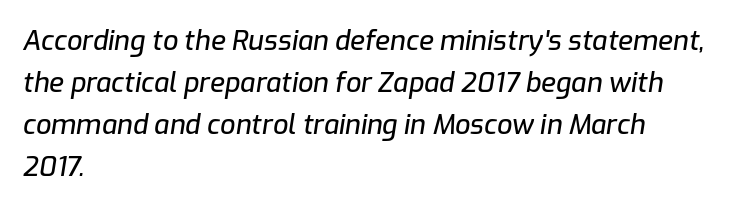
{"italic": "yes", "lean": "right", "slant_degrees": 9, "underline": "no", "align": "left", "line_spacing": "normal", "line_spacing_ratio": 1.55, "letter_spacing": "normal", "letter_spacing_em": 0.0, "glyph_px": 27}
